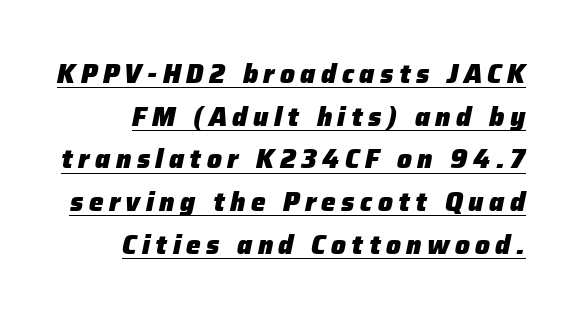
{"italic": "yes", "lean": "right", "slant_degrees": 12, "bold": "yes", "underline": "yes", "line_spacing": "normal", "line_spacing_ratio": 1.64, "letter_spacing": "wide", "letter_spacing_em": 0.21, "glyph_px": 26}
